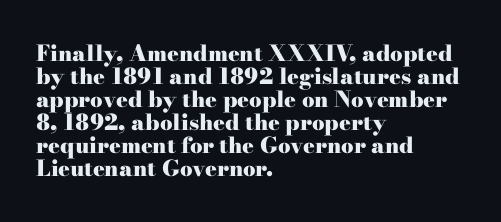
Plenty of ink on the page — the face is bold. Letter spacing: default. Summary of vertical rhythm: compact, with narrow interline spacing. Every row of glyphs begins at an identical x-position on the left. It's the straight-up-and-down kind of type.
